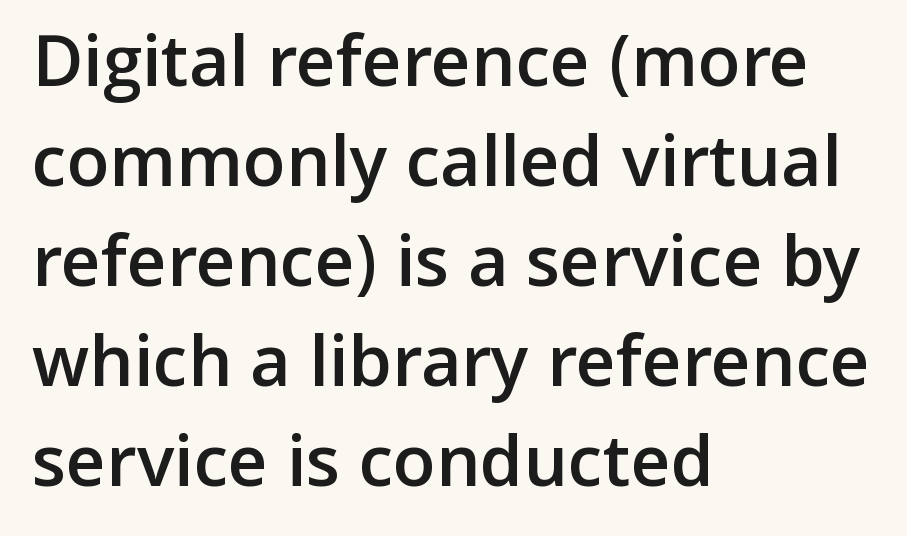
Is there any slant? The stems are plumb. Successive baselines arrive at the customary interval. Horizontally, the lines are justified to the leading edge only. The line texture is even and compact thanks to regular tracking.
